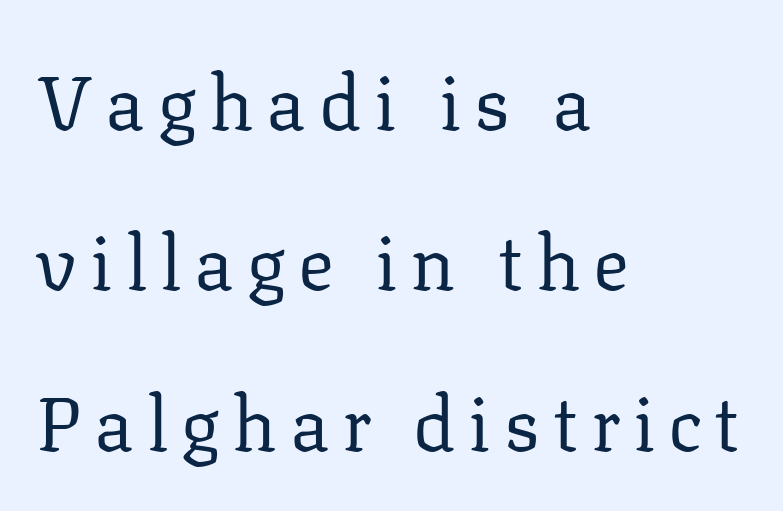
{"serif": "yes", "italic": "no", "bold": "no", "weight": "regular", "width": "normal", "stroke_contrast": "low", "x_height": "medium", "monospaced": "no", "underline": "no", "align": "left", "line_spacing": "loose", "line_spacing_ratio": 2.14, "glyph_px": 75}
